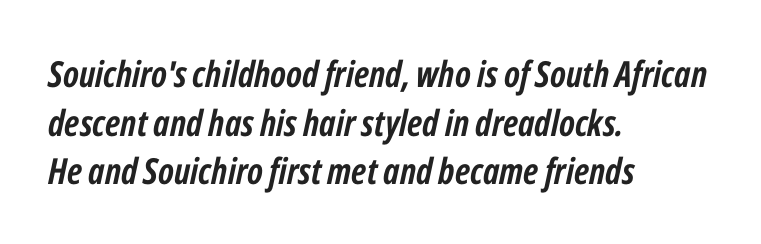
The image shows 36 px semibold, condensed type, italic (leaning right); set left-aligned, normal line spacing (1.35x), normal letter spacing, not underlined; low stroke contrast and a medium x-height.
